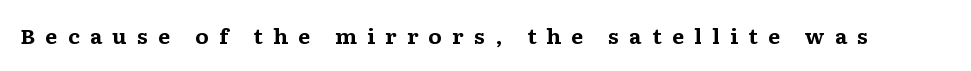
The image shows 20 px bold type, upright; set unusually wide letter spacing (+0.5 em), not underlined.
